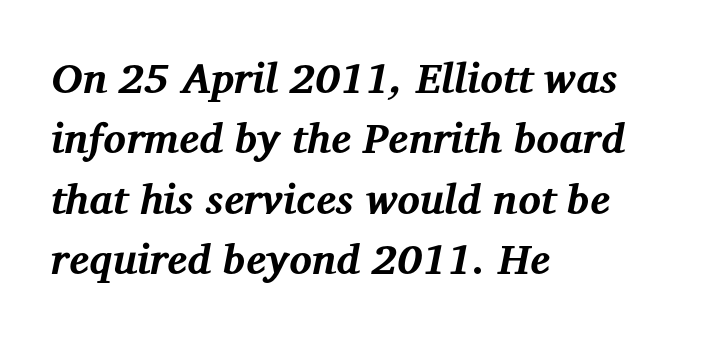
The zone under the glyphs is completely vacant. Baseline-to-baseline distance is the conventional proportion of letter height. Caption: standard tracking, unaltered. Note: serifs present on the glyphs. Is the block centered? No — it sits flush against the left margin.
